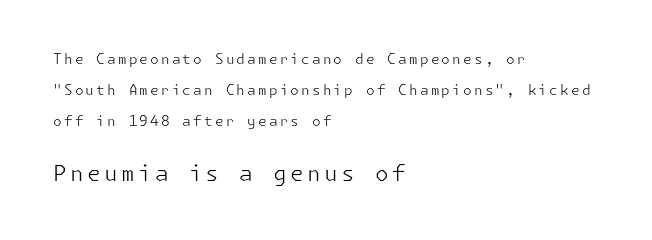
Q: Is the text bold? A: No.
Q: Is the text italic (slanted)? A: No, it is upright.
Q: Is the text underlined? A: No.
Q: How is the paragraph aligned? A: Left-aligned.
Q: Is the spacing between lines tight, normal or loose? A: Loose.
Q: Which block of text is set in a larger size, the first (top) or the second (bottom)? A: The second (bottom) one.
